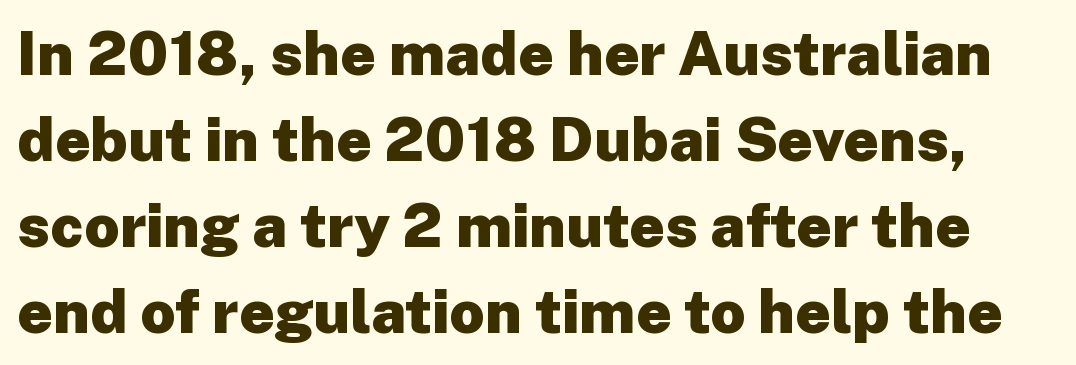
Q: Is the text bold? A: Yes.
Q: Is the text italic (slanted)? A: No, it is upright.
Q: Is the typeface a serif or a sans-serif typeface? A: Sans-serif.
Q: Is the text underlined? A: No.
Q: Is the spacing between letters normal or unusually wide? A: Normal.
Q: Is the spacing between lines tight, normal or loose? A: Normal.
Q: Width (condensed, normal, or wide)? A: Normal.
Q: Stroke contrast? A: Low.
Q: x-height? A: Medium.
Q: Monospaced? A: No.
